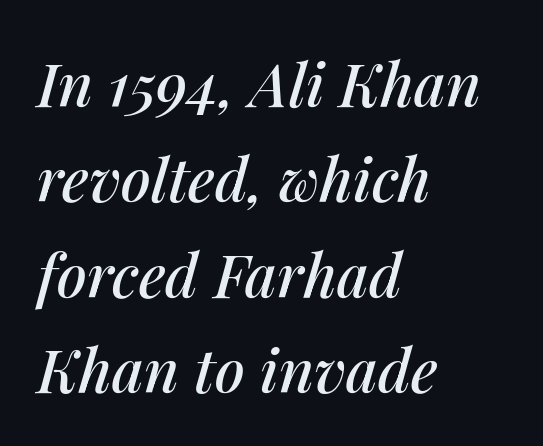
The compositor pushed each line to the left boundary. Notice how descenders clear the ascenders below comfortably — that's standard leading. The gap between lines stays unmarked. Short note: letters normally spaced. Observe the lean: these are italic letterforms. The face used here is proportionally spaced, like ordinary book or web type.
